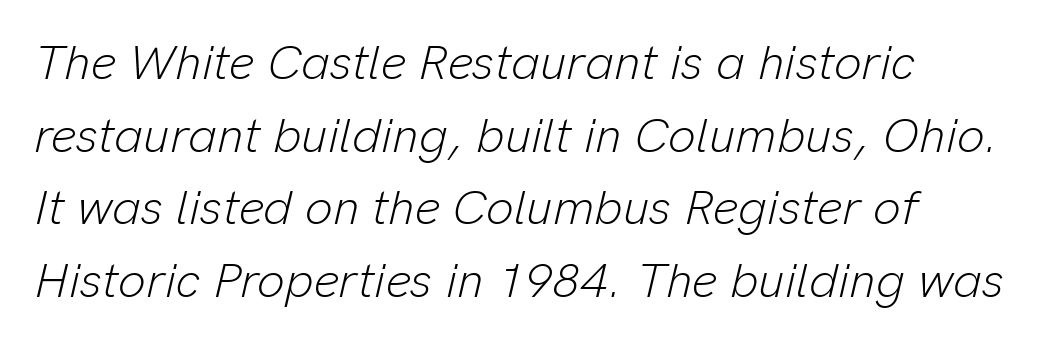
Q: Is the text bold? A: No.
Q: Is the text italic (slanted)? A: Yes, it leans right by about 13 degrees.
Q: Is the text underlined? A: No.
Q: Is the spacing between letters normal or unusually wide? A: Normal.
Q: Is the spacing between lines tight, normal or loose? A: Normal.
Q: Width (condensed, normal, or wide)? A: Normal.
Q: Stroke contrast? A: Low.
Q: x-height? A: Medium.
Q: Monospaced? A: No.
